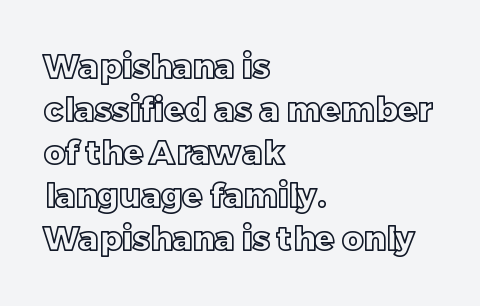
The image shows 33 px text type, upright; set left-aligned, normal line spacing (1.3x), normal letter spacing, not underlined; a large x-height.
